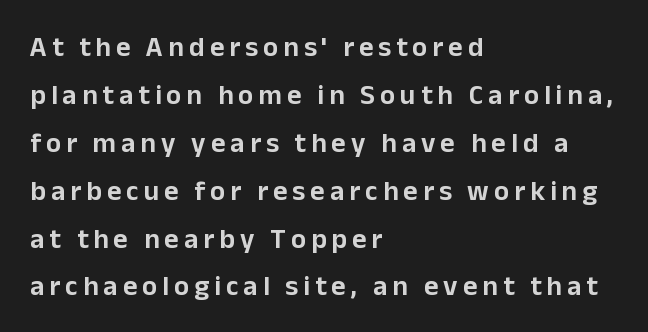
A bare baseline throughout the passage. All the whitespace from short lines collects on the right. Type style note: lacks serifs. Posture: upright roman.
